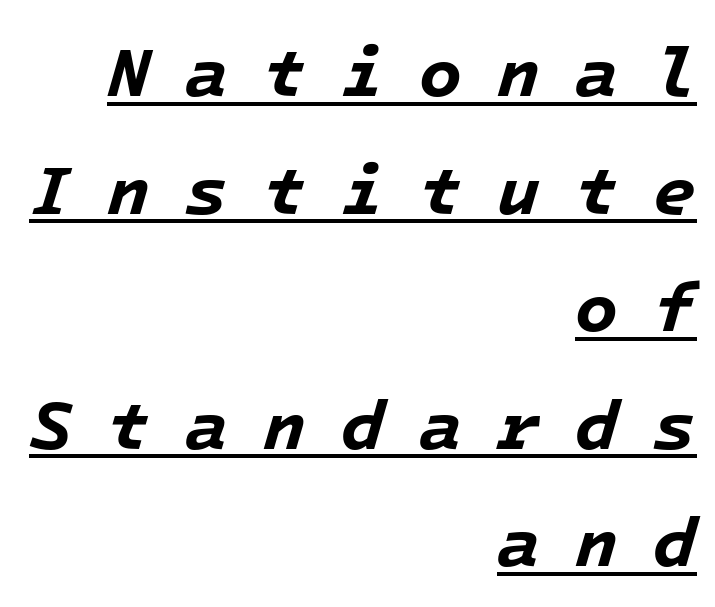
{"italic": "yes", "lean": "right", "slant_degrees": 16, "bold": "yes", "weight": "bold", "width": "normal", "stroke_contrast": "low", "x_height": "medium", "monospaced": "yes", "underline": "yes", "align": "right", "line_spacing": "normal", "line_spacing_ratio": 1.68, "letter_spacing": "wide", "letter_spacing_em": 0.5, "glyph_px": 70}
